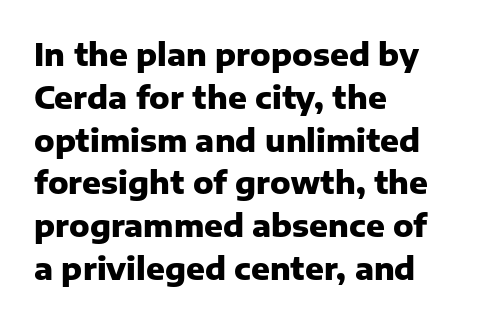
The image shows 31 px heavy sans-serif type, upright; set left-aligned, normal line spacing (1.38x), normal letter spacing, not underlined; low stroke contrast and a medium x-height.
